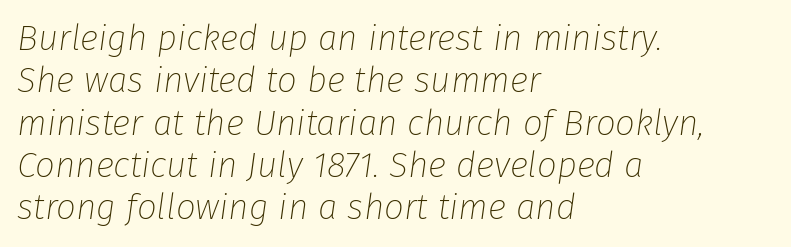
Emphasis-style slanted type is in use. This is not heavy type; no bold has been used. The letters advance in unequal steps, a hallmark of proportional type. No extra tracking has been applied to these lines.
